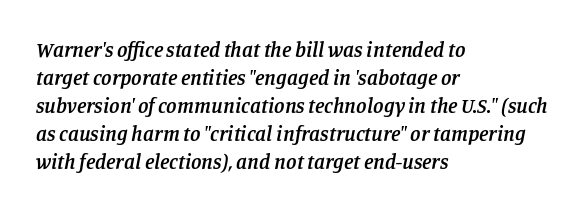
{"italic": "yes", "lean": "right", "slant_degrees": 11, "bold": "semi", "underline": "no", "align": "left", "line_spacing": "normal", "line_spacing_ratio": 1.33, "letter_spacing": "normal", "letter_spacing_em": 0.0, "glyph_px": 21}
